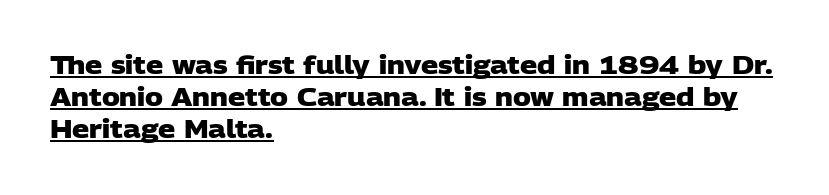
Emphasis by weight is at full strength: bold. Words appear dense and cohesive because spacing is normal. Each line starts at the same left margin while the right side varies. In designer terms, the underline attribute is active on this setting.
